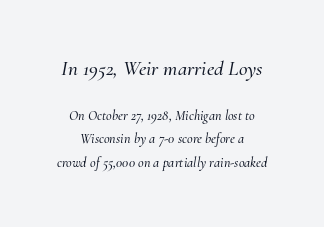
These lines sit exactly where default settings would place them. Both edges are ragged and mirror each other, which tells us the setting is centered. Honestly, the letter spacing is just normal — you wouldn't notice it. The area under the type is left untouched. Characters are canted at an angle relative to the baseline's perpendicular.
